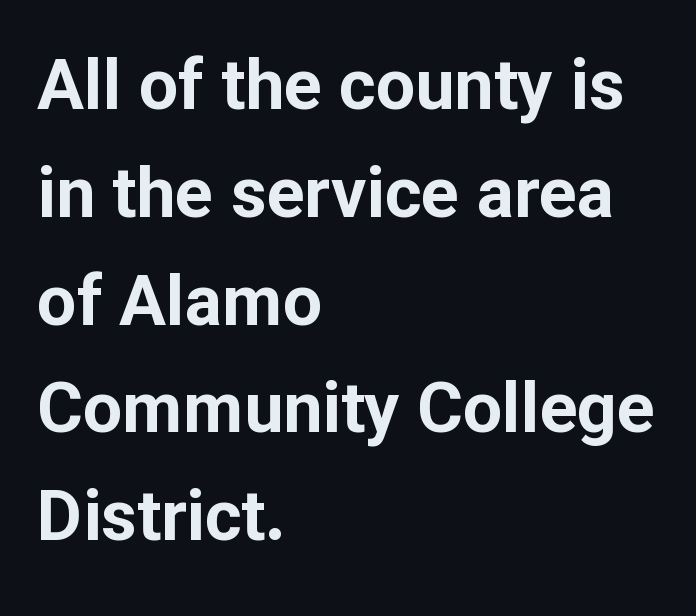
{"serif": "no", "italic": "no", "bold": "yes", "weight": "bold", "width": "normal", "stroke_contrast": "low", "x_height": "medium", "monospaced": "no", "underline": "no", "align": "left", "line_spacing": "normal", "line_spacing_ratio": 1.54, "letter_spacing": "normal", "letter_spacing_em": 0.0, "glyph_px": 70}
